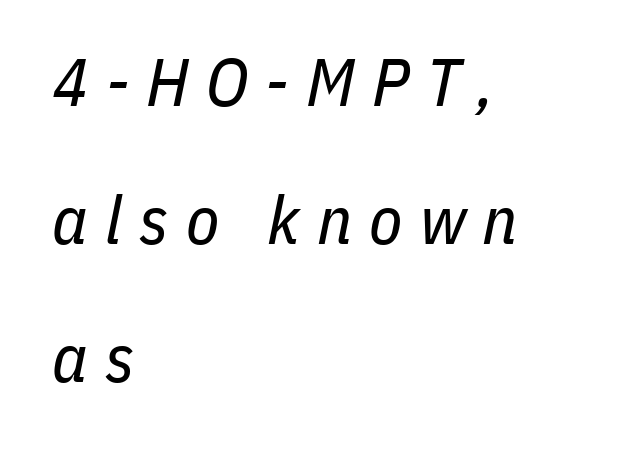
Bare-footed words on every line. The letters advance in unequal steps, a hallmark of proportional type. Substantial extra tracking has been applied to these lines. Reading down the block, your eye returns to a fixed left position each line. Caption: face not bold, strokes unweighted. Honestly, the rows look like they've been pulled way apart.
